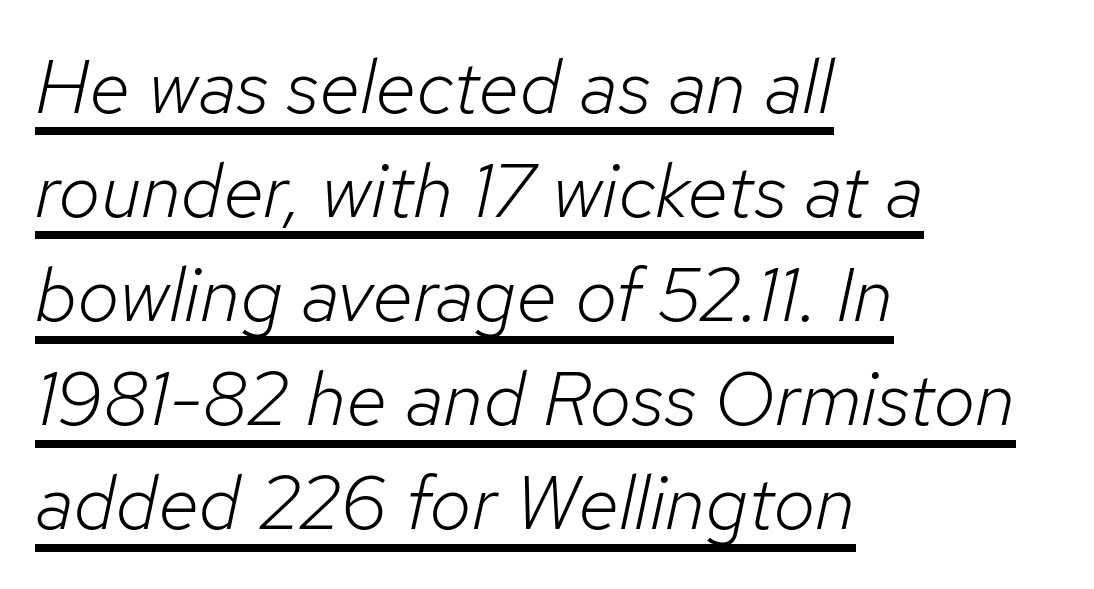
{"italic": "yes", "lean": "right", "slant_degrees": 12, "bold": "no", "weight": "light", "width": "normal", "stroke_contrast": "low", "x_height": "medium", "monospaced": "no", "underline": "yes", "align": "left", "line_spacing": "normal", "line_spacing_ratio": 1.37, "letter_spacing": "normal", "letter_spacing_em": 0.0, "glyph_px": 76}
